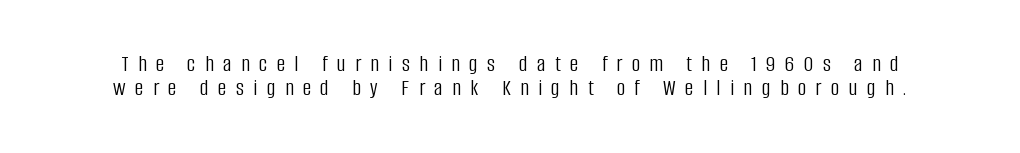
{"italic": "no", "bold": "no", "underline": "no", "line_spacing": "tight", "line_spacing_ratio": 1.05, "letter_spacing": "wide", "letter_spacing_em": 0.42, "glyph_px": 23}
